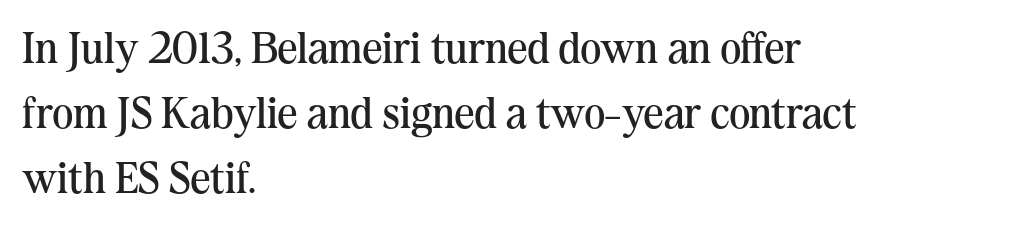
Posture: straight, roman, zero tilt. Note the varied advance widths — an 'i' is clearly narrower than an 'm'. The specimen omits any rule beneath the text block's lines. Compared with typical body copy, the letter spacing here is the same. Yep, those are serifs on the letters. One glance says typical: line gaps are just what's usual.
